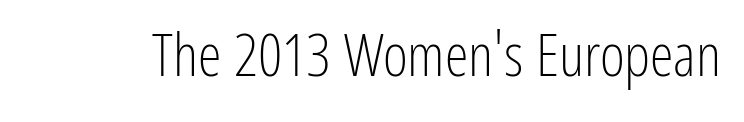
{"serif": "no", "italic": "no", "bold": "no", "weight": "light", "width": "condensed", "stroke_contrast": "low", "x_height": "medium", "monospaced": "no", "underline": "no", "letter_spacing": "normal", "letter_spacing_em": 0.0, "glyph_px": 60}
